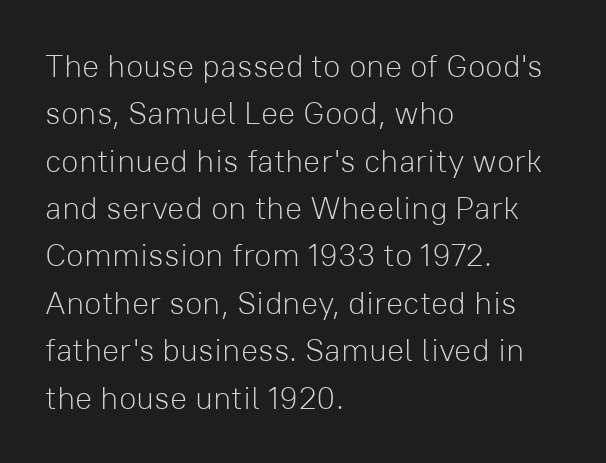
The image shows 32 px light sans-serif type, upright; set left-aligned, normal line spacing (1.48x), normal letter spacing, not underlined; low stroke contrast and a medium x-height.
